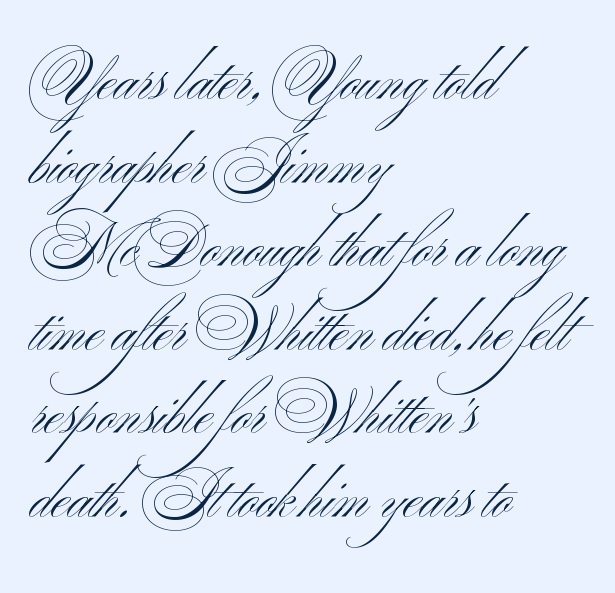
Q: Is the text bold? A: No.
Q: Is the text italic (slanted)? A: Yes.
Q: Is the typeface a serif or a sans-serif typeface? A: Sans-serif.
Q: Is the text underlined? A: No.
Q: How is the paragraph aligned? A: Left-aligned.
Q: Is the spacing between letters normal or unusually wide? A: Normal.
Q: Is the spacing between lines tight, normal or loose? A: Normal.
Q: Width (condensed, normal, or wide)? A: Wide.
Q: Stroke contrast? A: Medium.
Q: x-height? A: Small.
Q: Monospaced? A: No.
